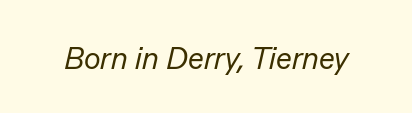
{"italic": "yes", "lean": "right", "slant_degrees": 13, "bold": "no", "weight": "regular", "width": "normal", "stroke_contrast": "low", "x_height": "medium", "monospaced": "no", "underline": "no", "letter_spacing": "normal", "letter_spacing_em": 0.0, "glyph_px": 31}
